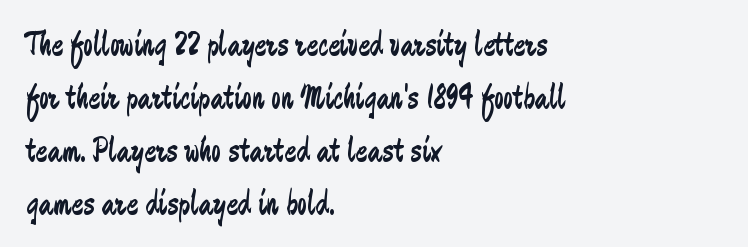
The image shows 35 px regular-weight, condensed sans-serif type; set left-aligned, normal line spacing (1.51x), normal letter spacing, not underlined; low stroke contrast and a medium x-height.
